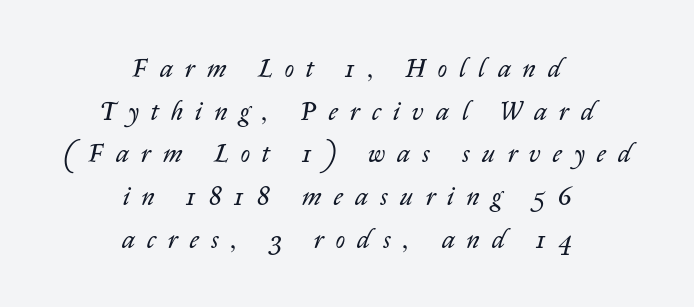
Q: Is the text bold? A: No.
Q: Is the text italic (slanted)? A: Yes, it leans right by about 14 degrees.
Q: Is the text underlined? A: No.
Q: How is the paragraph aligned? A: Centered.
Q: Is the spacing between letters normal or unusually wide? A: Unusually wide.
Q: Is the spacing between lines tight, normal or loose? A: Normal.
